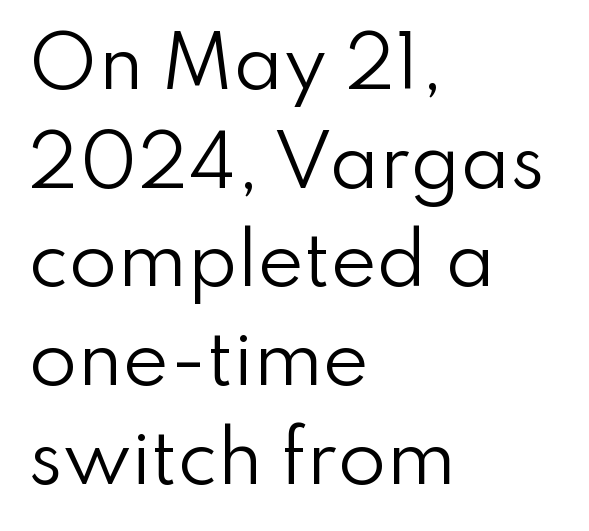
Q: Is the text bold? A: No.
Q: Is the text italic (slanted)? A: No, it is upright.
Q: Is the typeface a serif or a sans-serif typeface? A: Sans-serif.
Q: Is the text underlined? A: No.
Q: How is the paragraph aligned? A: Left-aligned.
Q: Is the spacing between letters normal or unusually wide? A: Normal.
Q: Is the spacing between lines tight, normal or loose? A: Normal.
Q: Width (condensed, normal, or wide)? A: Normal.
Q: Stroke contrast? A: Low.
Q: x-height? A: Small.
Q: Monospaced? A: No.
